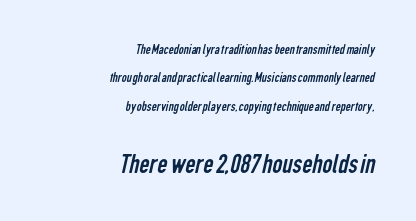
The image shows 28 px regular-weight, condensed sans-serif type; set right-aligned, loose line spacing (2.03x), normal letter spacing, not underlined; the second (bottom) block is 2.0x larger; low stroke contrast and a medium x-height.
